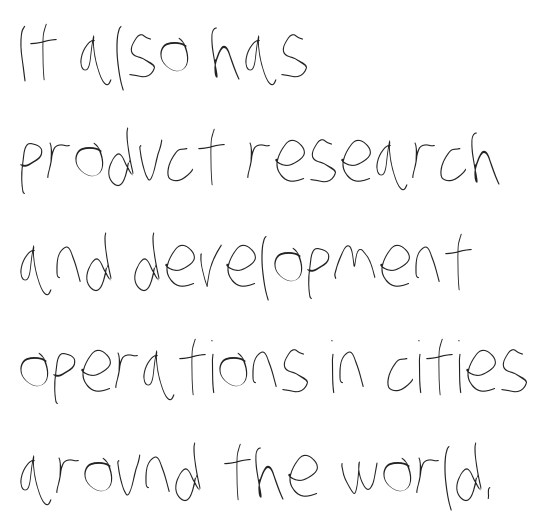
The image shows 71 px thin, condensed type; set left-aligned, normal line spacing (1.48x), normal letter spacing, not underlined; low stroke contrast and a large x-height.
